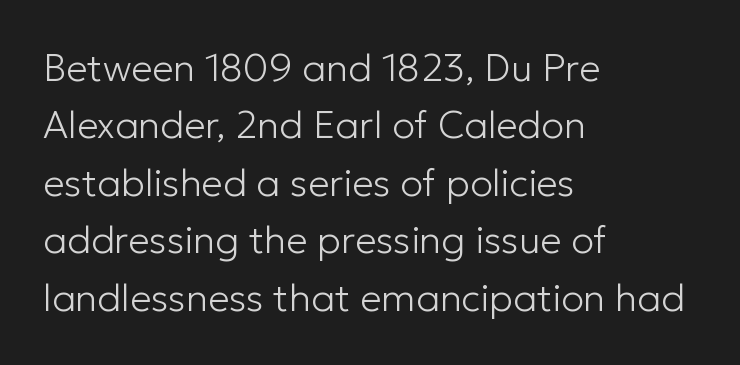
Q: Is the text bold? A: No.
Q: Is the text italic (slanted)? A: No, it is upright.
Q: Is the typeface a serif or a sans-serif typeface? A: Sans-serif.
Q: Is the text underlined? A: No.
Q: How is the paragraph aligned? A: Left-aligned.
Q: Is the spacing between letters normal or unusually wide? A: Normal.
Q: Is the spacing between lines tight, normal or loose? A: Normal.
Q: Width (condensed, normal, or wide)? A: Normal.
Q: Stroke contrast? A: Low.
Q: x-height? A: Medium.
Q: Monospaced? A: No.
